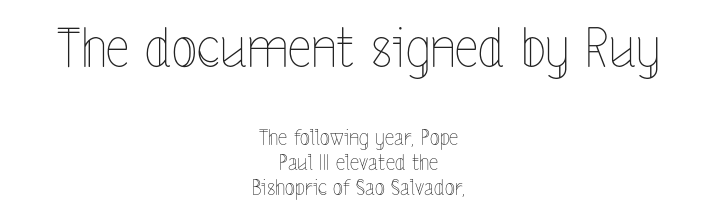
The image shows 53 px thin, condensed type, upright; set centered, line spacing 1.17x, normal letter spacing, not underlined; the first (top) block is 2.52x larger; a medium x-height.
